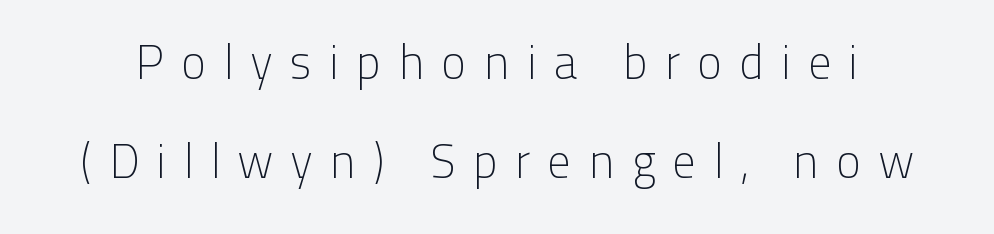
{"serif": "no", "italic": "no", "bold": "no", "weight": "light", "width": "normal", "stroke_contrast": "low", "x_height": "medium", "monospaced": "no", "underline": "no", "line_spacing": "loose", "line_spacing_ratio": 2.07, "letter_spacing": "wide", "letter_spacing_em": 0.34, "glyph_px": 48}
